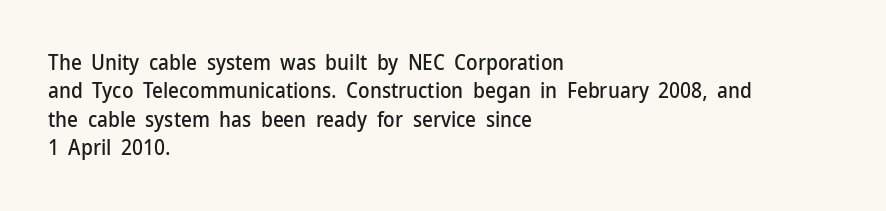
Posture: upright roman. The foot of each line stays bare and open. The passage shown stacks its lines at a standard gap. Alignment: flush left. The horizontal fit of the characters is conventional and even.
